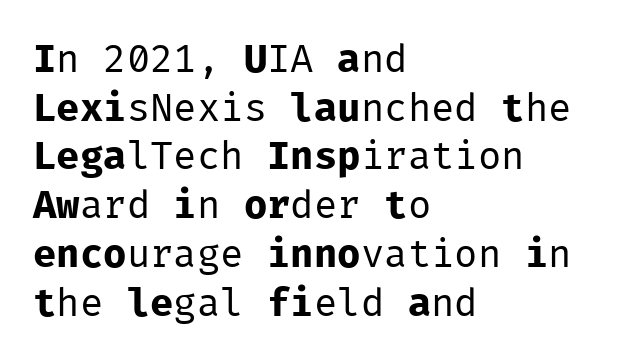
Q: Is the text bold? A: No.
Q: Is the text italic (slanted)? A: No, it is upright.
Q: Is the typeface a serif or a sans-serif typeface? A: Sans-serif.
Q: Is the text underlined? A: No.
Q: How is the paragraph aligned? A: Left-aligned.
Q: Is the spacing between letters normal or unusually wide? A: Normal.
Q: Is the spacing between lines tight, normal or loose? A: Normal.
Q: Width (condensed, normal, or wide)? A: Normal.
Q: Stroke contrast? A: Low.
Q: x-height? A: Medium.
Q: Monospaced? A: Yes.
